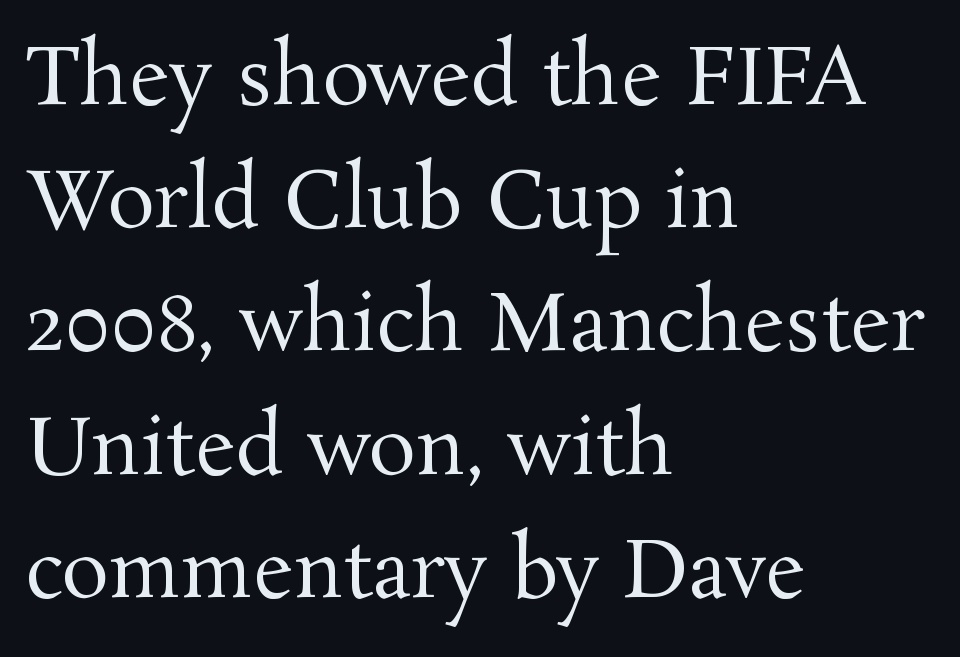
Q: Is the text bold? A: No.
Q: Is the text italic (slanted)? A: No, it is upright.
Q: Is the typeface a serif or a sans-serif typeface? A: Serif.
Q: Is the text underlined? A: No.
Q: How is the paragraph aligned? A: Left-aligned.
Q: Is the spacing between letters normal or unusually wide? A: Normal.
Q: Is the spacing between lines tight, normal or loose? A: Normal.
Q: Width (condensed, normal, or wide)? A: Normal.
Q: Stroke contrast? A: Medium.
Q: x-height? A: Medium.
Q: Monospaced? A: No.
